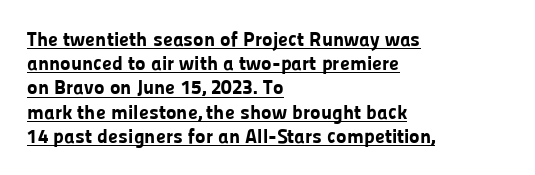
Q: Is the text bold? A: Yes.
Q: Is the text italic (slanted)? A: No, it is upright.
Q: Is the text underlined? A: Yes.
Q: How is the paragraph aligned? A: Left-aligned.
Q: Is the spacing between letters normal or unusually wide? A: Normal.
